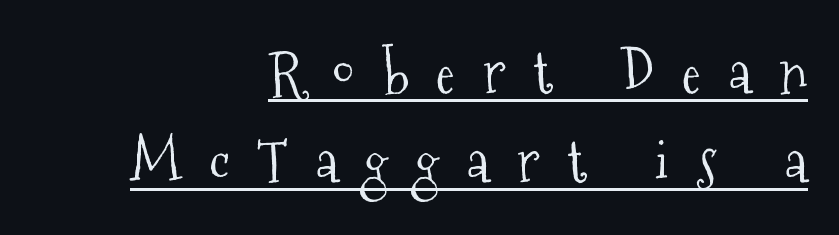
Q: Is the text bold? A: No.
Q: Is the text italic (slanted)? A: No, it is upright.
Q: Is the typeface a serif or a sans-serif typeface? A: Serif.
Q: Is the text underlined? A: Yes.
Q: How is the paragraph aligned? A: Right-aligned.
Q: Is the spacing between letters normal or unusually wide? A: Unusually wide.
Q: Is the spacing between lines tight, normal or loose? A: Normal.
Q: Width (condensed, normal, or wide)? A: Condensed.
Q: Stroke contrast? A: Medium.
Q: x-height? A: Medium.
Q: Monospaced? A: No.
